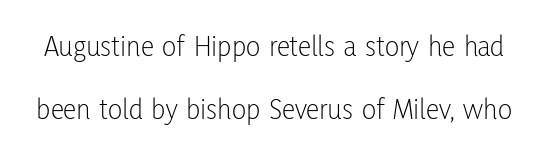
{"serif": "no", "italic": "no", "bold": "no", "weight": "light", "width": "condensed", "stroke_contrast": "low", "x_height": "medium", "monospaced": "no", "underline": "no", "line_spacing": "loose", "line_spacing_ratio": 2.1, "letter_spacing": "normal", "letter_spacing_em": 0.0, "glyph_px": 30}
